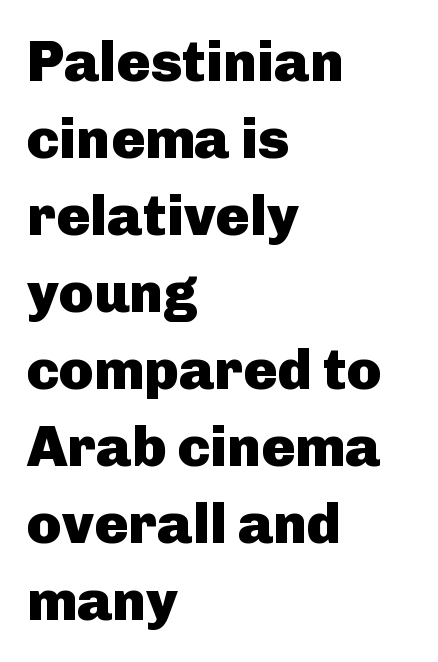
Rows of type keep a routine distance in the vertical direction. The lettering stays uniformly vertical, giving the passage a roman look. The strip under each line holds only bare page. The passage is arranged the way most books set body copy — flush left.
